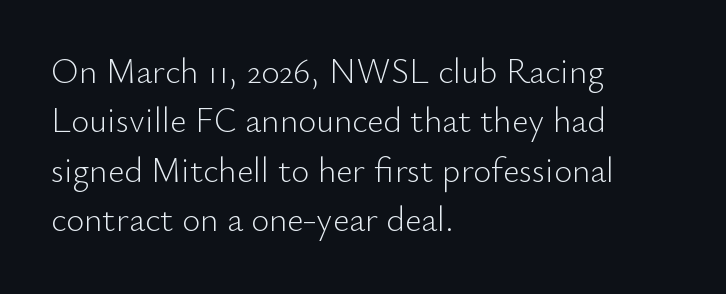
Q: Is the text bold? A: No.
Q: Is the text italic (slanted)? A: No, it is upright.
Q: Is the typeface a serif or a sans-serif typeface? A: Sans-serif.
Q: Is the text underlined? A: No.
Q: How is the paragraph aligned? A: Left-aligned.
Q: Is the spacing between letters normal or unusually wide? A: Normal.
Q: Is the spacing between lines tight, normal or loose? A: Normal.
Q: Width (condensed, normal, or wide)? A: Normal.
Q: Stroke contrast? A: Low.
Q: x-height? A: Small.
Q: Monospaced? A: No.
